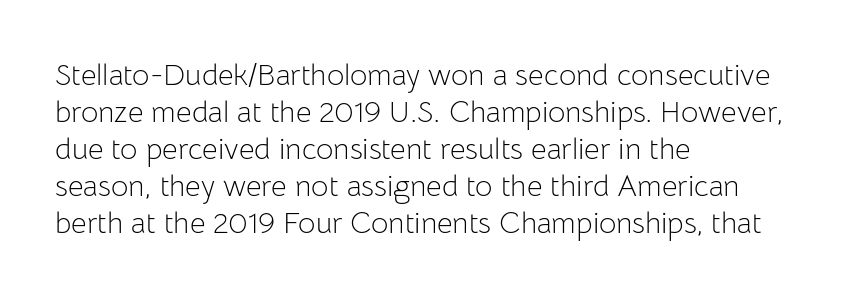
{"serif": "no", "italic": "no", "bold": "no", "weight": "light", "width": "normal", "stroke_contrast": "low", "x_height": "medium", "monospaced": "no", "underline": "no", "align": "left", "line_spacing_ratio": 1.23, "letter_spacing": "normal", "letter_spacing_em": 0.0, "glyph_px": 30}
